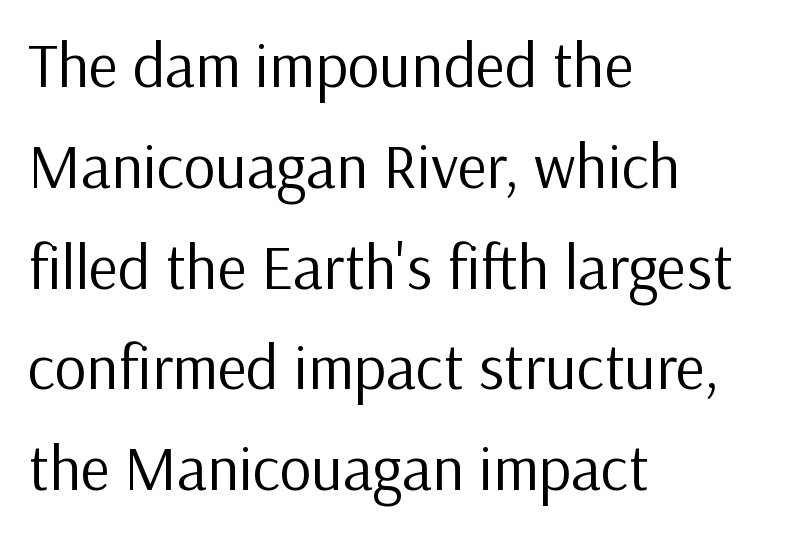
Casual observation: everything's shoved over to the left. The letterforms sit at book weight or below. This sample uses plain, unmodified letter spacing. Font category for this specimen: sans-serif. Regarding leading, the lines here are spaced in the standard way. Quick note: underline off.
